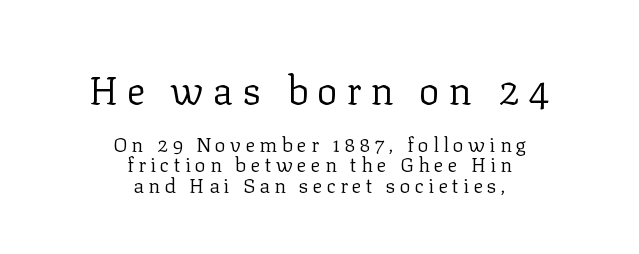
The image shows 39 px regular-weight serif type, upright; set centered, tight line spacing (1.02x), unusually wide letter spacing (+0.22 em), not underlined; the first (top) block is 1.95x larger; low stroke contrast and a medium x-height.
